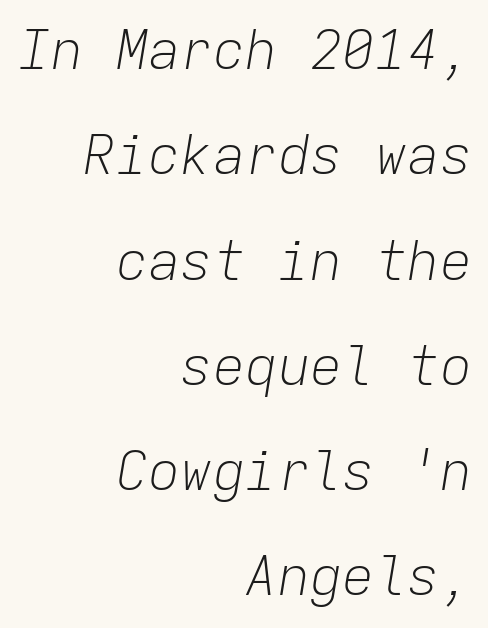
Q: Is the text bold? A: No.
Q: Is the text italic (slanted)? A: Yes, it leans right by about 9 degrees.
Q: Is the text underlined? A: No.
Q: How is the paragraph aligned? A: Right-aligned.
Q: Is the spacing between letters normal or unusually wide? A: Normal.
Q: Is the spacing between lines tight, normal or loose? A: Loose.
Q: Width (condensed, normal, or wide)? A: Normal.
Q: Stroke contrast? A: Low.
Q: x-height? A: Medium.
Q: Monospaced? A: Yes.
